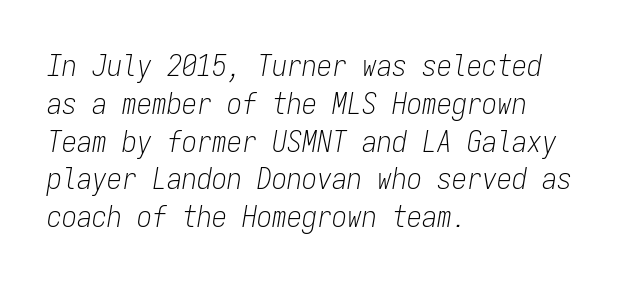
{"italic": "yes", "lean": "right", "slant_degrees": 9, "bold": "no", "weight": "light", "width": "condensed", "stroke_contrast": "low", "x_height": "medium", "monospaced": "yes", "underline": "no", "align": "left", "line_spacing": "normal", "line_spacing_ratio": 1.26, "letter_spacing": "normal", "letter_spacing_em": 0.0, "glyph_px": 30}
